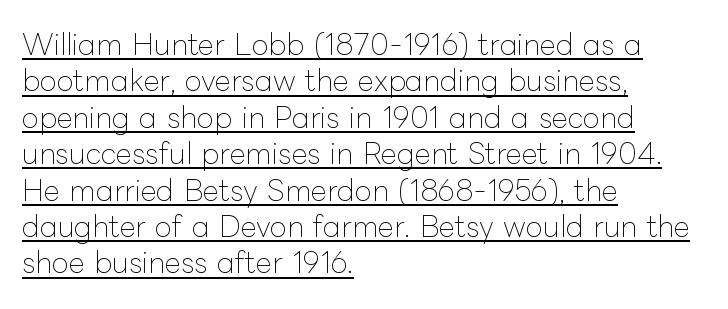
The image shows 28 px thin type, upright; set left-aligned, normal line spacing (1.3x), normal letter spacing, underlined; low stroke contrast and a medium x-height.
